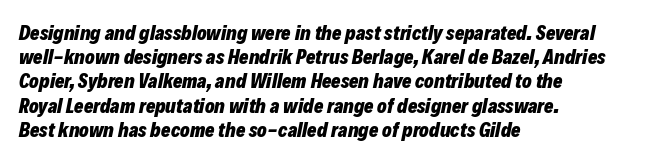
The letters sit at their default tracking, neither squeezed nor spread. The baseline area is clear. Heavy, bold letterforms. An italicized treatment has been applied to the whole sample. The paragraph shown leans on its left margin.
